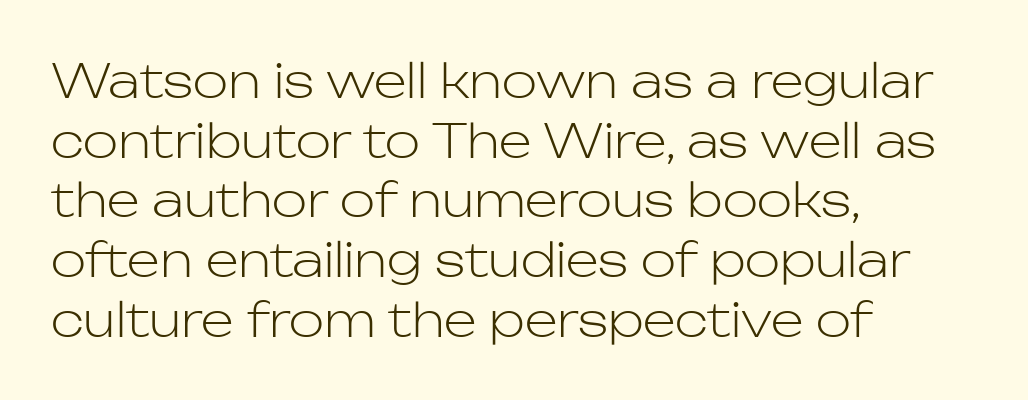
A typesetter would call this leading conventional body-copy spacing. In CSS terms this would be text-align: left. Only glyphs here, with clear space below each row. The tracking reads as untouched default to a designer's eye. The face used here is proportionally spaced, like ordinary book or web type.
